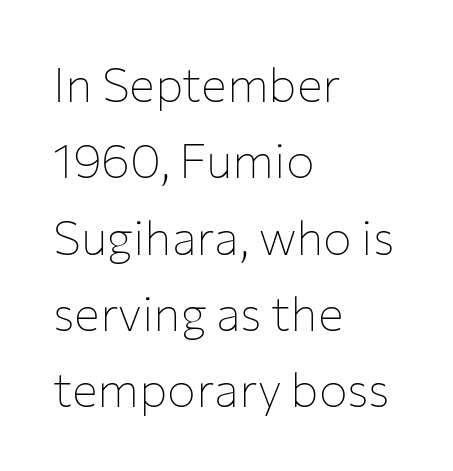
Q: Is the text bold? A: No.
Q: Is the text italic (slanted)? A: No, it is upright.
Q: Is the typeface a serif or a sans-serif typeface? A: Sans-serif.
Q: Is the text underlined? A: No.
Q: How is the paragraph aligned? A: Left-aligned.
Q: Is the spacing between letters normal or unusually wide? A: Normal.
Q: Is the spacing between lines tight, normal or loose? A: Normal.
Q: Width (condensed, normal, or wide)? A: Normal.
Q: Stroke contrast? A: Low.
Q: x-height? A: Medium.
Q: Monospaced? A: No.
